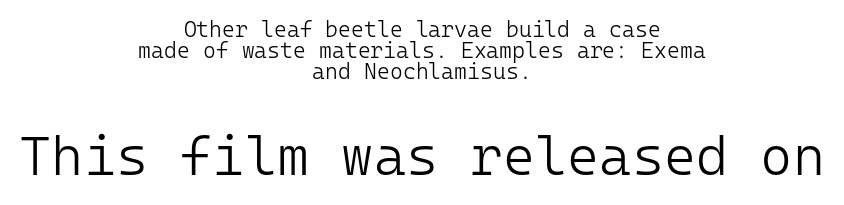
Q: Is the text bold? A: No.
Q: Is the text italic (slanted)? A: No, it is upright.
Q: Is the typeface a serif or a sans-serif typeface? A: Sans-serif.
Q: Is the text underlined? A: No.
Q: How is the paragraph aligned? A: Centered.
Q: Is the spacing between letters normal or unusually wide? A: Normal.
Q: Is the spacing between lines tight, normal or loose? A: Tight.
Q: Which block of text is set in a larger size, the first (top) or the second (bottom)? A: The second (bottom) one.
Q: Width (condensed, normal, or wide)? A: Normal.
Q: Stroke contrast? A: Low.
Q: x-height? A: Medium.
Q: Monospaced? A: Yes.
